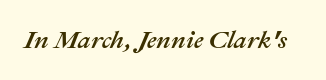
{"italic": "yes", "lean": "right", "slant_degrees": 22, "underline": "no", "letter_spacing": "normal", "letter_spacing_em": 0.0, "glyph_px": 25}
